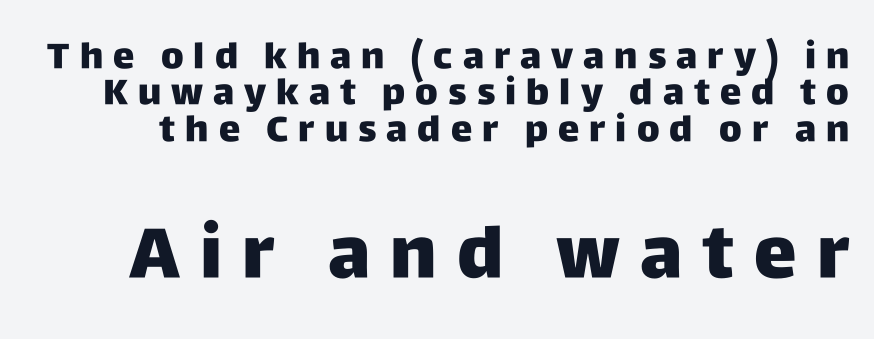
Q: Is the text italic (slanted)? A: No, it is upright.
Q: Is the typeface a serif or a sans-serif typeface? A: Sans-serif.
Q: Is the text underlined? A: No.
Q: Is the spacing between letters normal or unusually wide? A: Unusually wide.
Q: Is the spacing between lines tight, normal or loose? A: Tight.
Q: Which block of text is set in a larger size, the first (top) or the second (bottom)? A: The second (bottom) one.
Q: Width (condensed, normal, or wide)? A: Normal.
Q: Stroke contrast? A: Low.
Q: x-height? A: Large.
Q: Monospaced? A: No.
